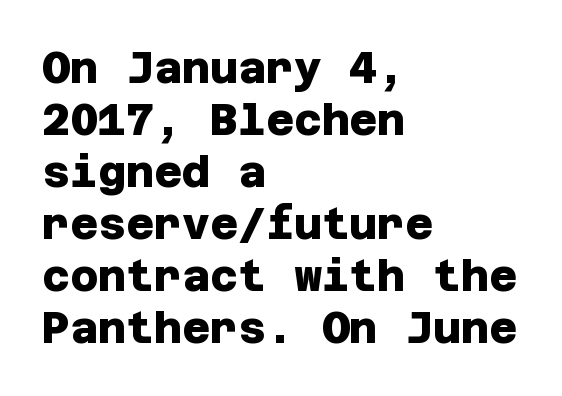
{"serif": "no", "bold": "yes", "weight": "heavy", "width": "normal", "stroke_contrast": "low", "x_height": "large", "underline": "no", "align": "left", "line_spacing_ratio": 1.21, "letter_spacing": "normal", "letter_spacing_em": 0.0, "glyph_px": 43}
